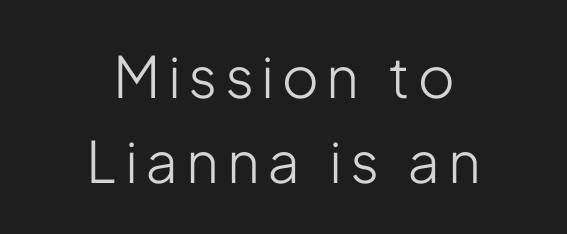
The image shows 57 px light, condensed sans-serif type, upright; set centered, normal line spacing (1.49x), not underlined; low stroke contrast and a medium x-height.
